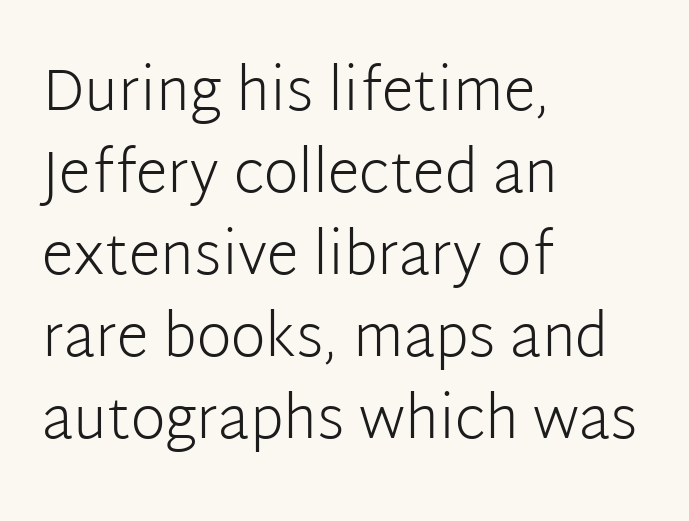
{"serif": "no", "italic": "no", "bold": "no", "weight": "light", "width": "normal", "stroke_contrast": "low", "x_height": "medium", "monospaced": "no", "underline": "no", "align": "left", "line_spacing": "normal", "line_spacing_ratio": 1.39, "letter_spacing": "normal", "letter_spacing_em": 0.0, "glyph_px": 59}
